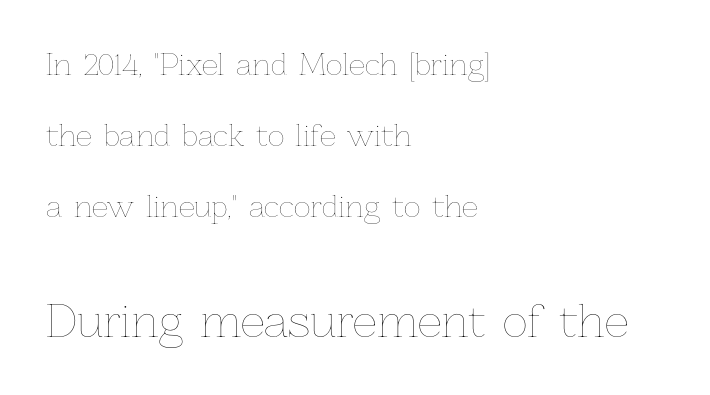
The image shows 43 px thin type, upright; set left-aligned, loose line spacing (2.45x), normal letter spacing, not underlined; the second (bottom) block is 1.48x larger; low stroke contrast and a medium x-height.
